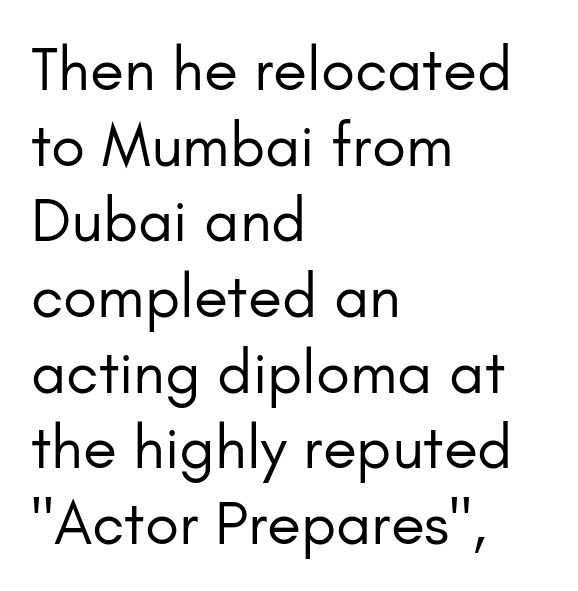
No chunkiness to these letters — they're not bold. Every stem runs plumb, perpendicular to the baseline. The zone under the glyphs is completely vacant. Varying glyph widths throughout — classic text-font behaviour. Is the block centered? No — it sits flush against the left margin. In terms of letterform style, serifs are entirely absent.
